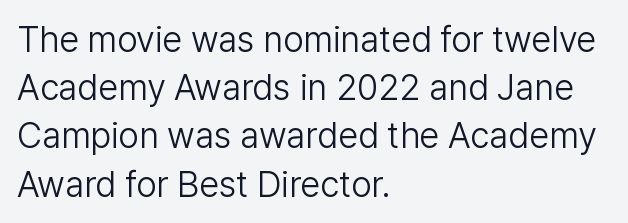
The image shows 36 px light sans-serif type, upright; set left-aligned, normal line spacing (1.34x), normal letter spacing, not underlined; low stroke contrast and a medium x-height.
